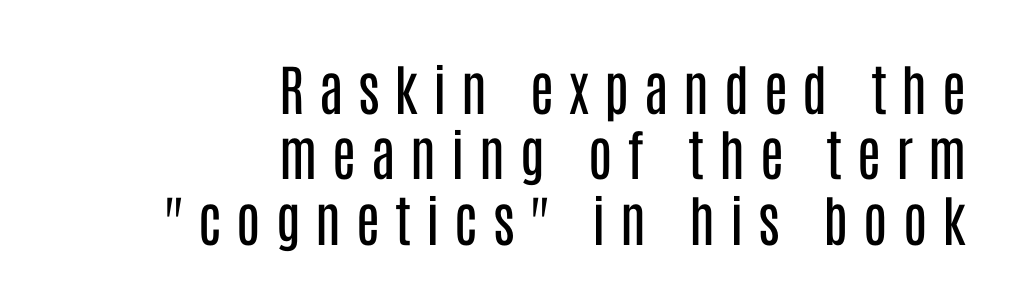
The image shows 55 px regular-weight, condensed sans-serif type, upright; set right-aligned, line spacing 1.19x, unusually wide letter spacing (+0.27 em), not underlined; low stroke contrast and a large x-height.
